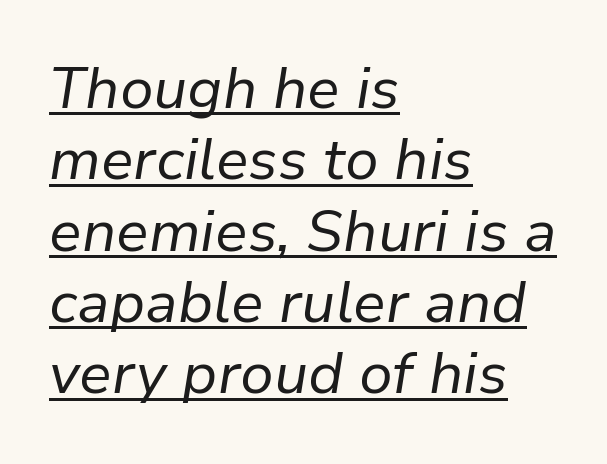
The image shows 58 px regular-weight type, italic (leaning right); set left-aligned, line spacing 1.23x, normal letter spacing, underlined; low stroke contrast and a medium x-height.
